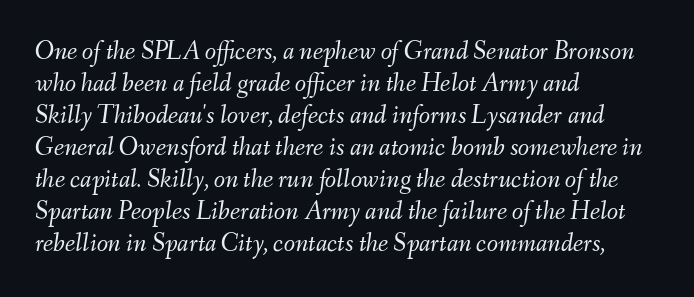
Q: Is the text bold? A: No.
Q: Is the text italic (slanted)? A: Yes, it leans right by about 9 degrees.
Q: Is the text underlined? A: No.
Q: How is the paragraph aligned? A: Left-aligned.
Q: Is the spacing between letters normal or unusually wide? A: Normal.
